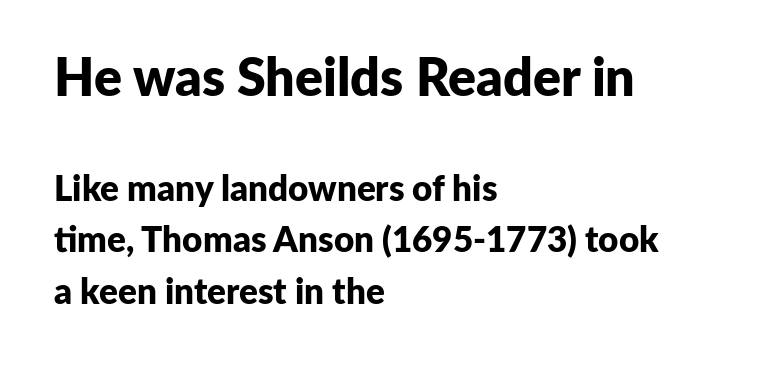
Think of a printed novel: that variable character pitch is what you see here. The typesetter chose a ragged-right arrangement here. Serif or sans? Sans — the stroke terminals are bare. The strokes are fattened all the way to bold.
